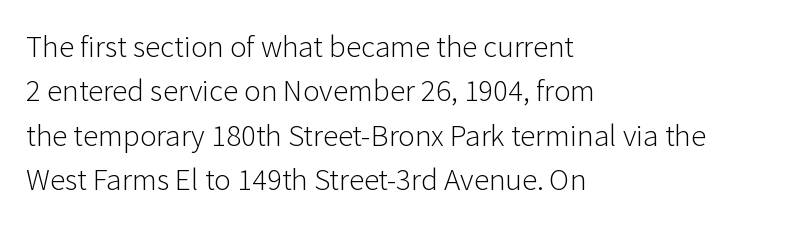
{"serif": "no", "italic": "no", "bold": "no", "weight": "light", "width": "normal", "stroke_contrast": "low", "x_height": "medium", "monospaced": "no", "underline": "no", "align": "left", "line_spacing": "normal", "line_spacing_ratio": 1.43, "letter_spacing": "normal", "letter_spacing_em": 0.0, "glyph_px": 31}
